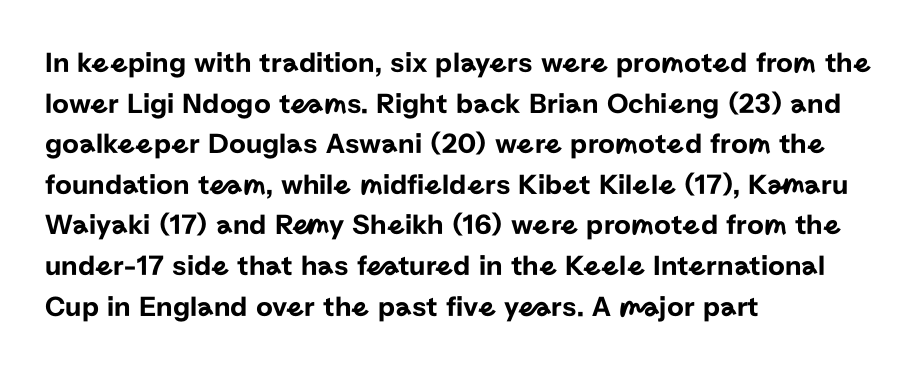
Casual observation: everything's shoved over to the left. Short note: letters normally spaced. Rule under the text: the space is simply empty. Reading down the column, the eye jumps a familiar distance to each next line. Note the varied advance widths — an 'i' is clearly narrower than an 'm'. This sample uses an upright cut, with every glyph sitting square on the baseline.
